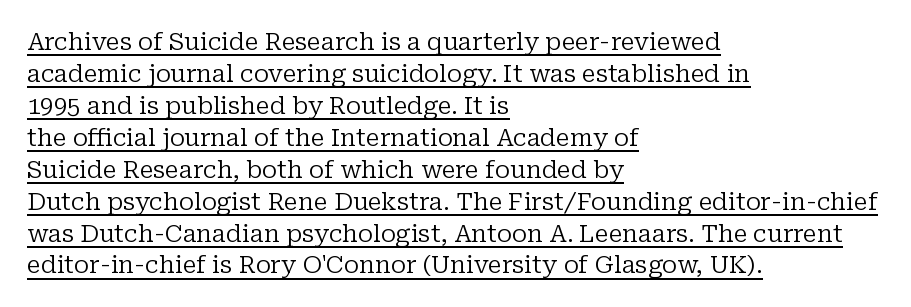
Q: Is the text bold? A: No.
Q: Is the text italic (slanted)? A: No, it is upright.
Q: Is the text underlined? A: Yes.
Q: How is the paragraph aligned? A: Left-aligned.
Q: Is the spacing between letters normal or unusually wide? A: Normal.
Q: Is the spacing between lines tight, normal or loose? A: Normal.
